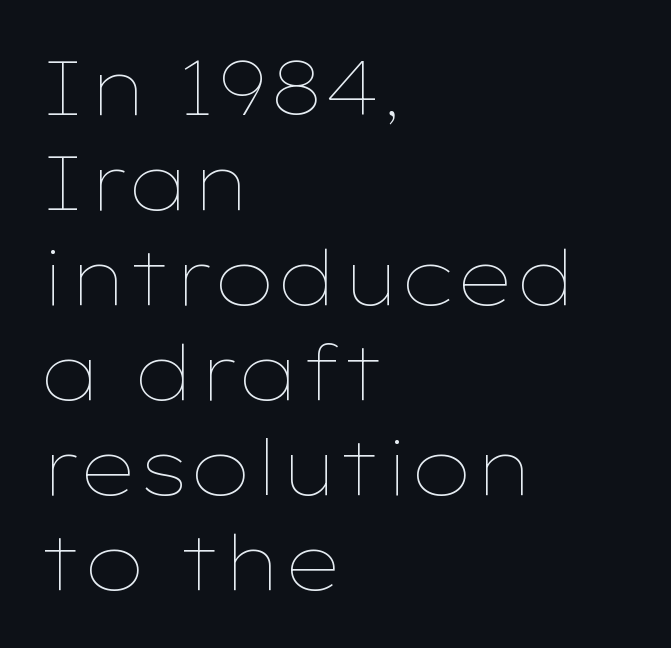
The image shows 76 px thin, wide type, upright; set left-aligned, normal line spacing (1.25x), normal letter spacing, not underlined; low stroke contrast and a medium x-height.
